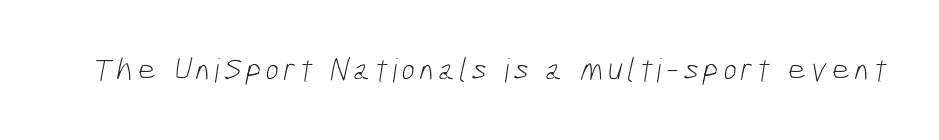
The image shows 33 px light, condensed sans-serif type; set not underlined; low stroke contrast and a medium x-height.
